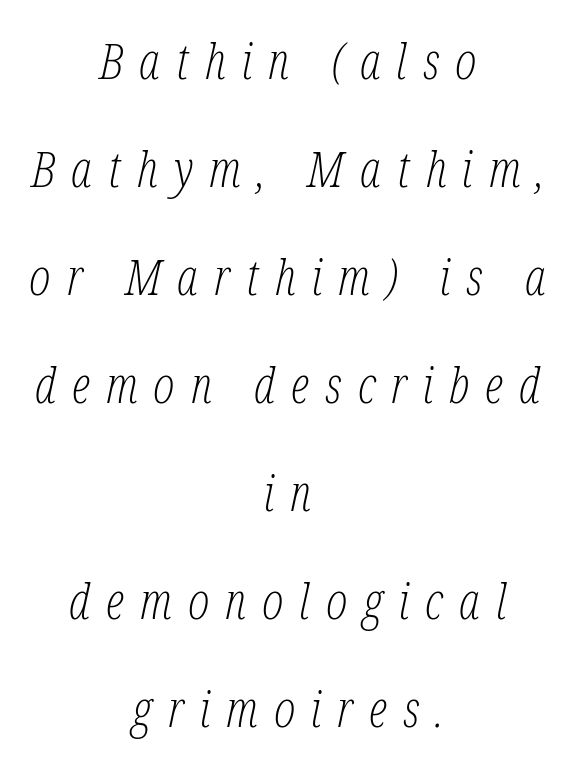
The image shows 50 px light, condensed serif type, italic (leaning right); set centered, loose line spacing (2.16x), unusually wide letter spacing (+0.32 em), not underlined; low stroke contrast and a medium x-height.
